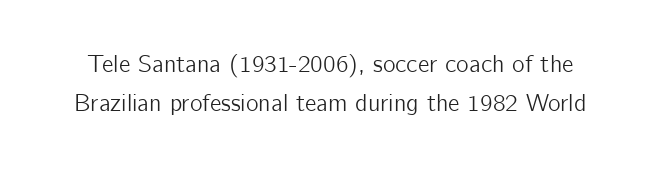
Nobody touched the tracking dial on this one. Every stem runs plumb, perpendicular to the baseline. Summary of vertical rhythm: regular, with standard interline spacing. The space beneath each line is pristine and unruled.
